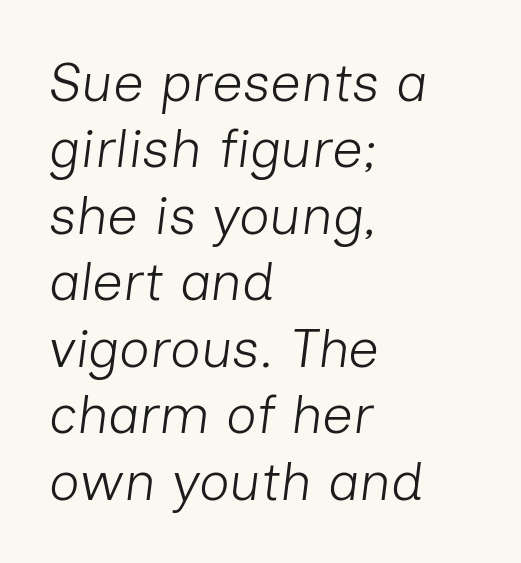
{"italic": "yes", "lean": "right", "slant_degrees": 7, "bold": "no", "weight": "light", "width": "normal", "stroke_contrast": "low", "x_height": "medium", "monospaced": "no", "underline": "no", "align": "left", "line_spacing_ratio": 1.23, "letter_spacing": "normal", "letter_spacing_em": 0.0, "glyph_px": 54}
